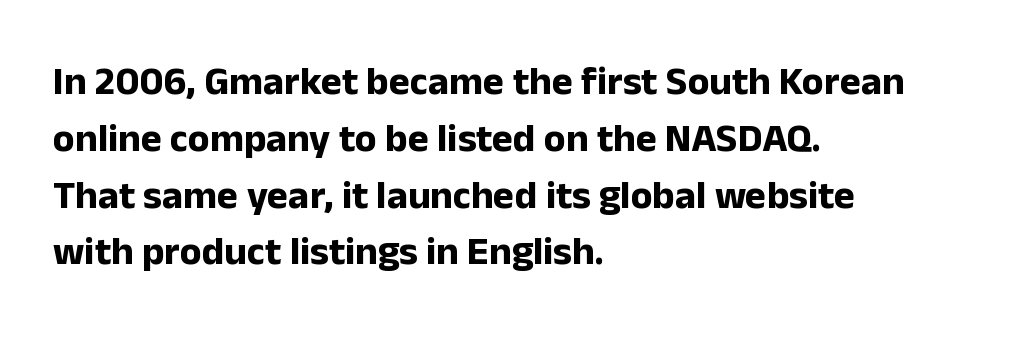
Q: Is the text bold? A: Yes.
Q: Is the text italic (slanted)? A: No, it is upright.
Q: Is the typeface a serif or a sans-serif typeface? A: Sans-serif.
Q: Is the text underlined? A: No.
Q: How is the paragraph aligned? A: Left-aligned.
Q: Is the spacing between letters normal or unusually wide? A: Normal.
Q: Is the spacing between lines tight, normal or loose? A: Normal.
Q: Width (condensed, normal, or wide)? A: Normal.
Q: Stroke contrast? A: Low.
Q: x-height? A: Medium.
Q: Monospaced? A: No.
